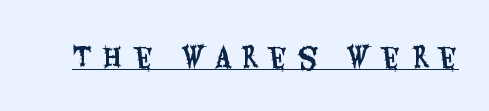
Q: Is the text italic (slanted)? A: No, it is upright.
Q: Is the text underlined? A: Yes.
Q: Is the spacing between letters normal or unusually wide? A: Unusually wide.
